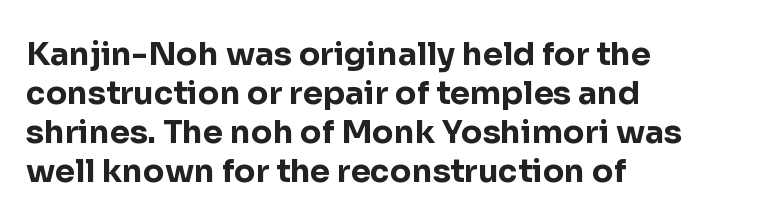
Casual observation: everything's shoved over to the left. Looks like regular typesetting: each glyph gets only the width it needs. Typographically, this falls in the sans-serif category. This is heavy type, rendered in bold. Every stem runs plumb, perpendicular to the baseline. Glance below the letters and you will spot only blank space.
